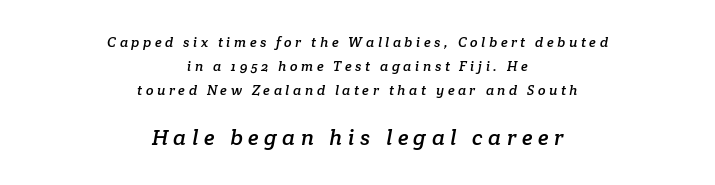
Q: Is the text underlined? A: No.
Q: How is the paragraph aligned? A: Centered.
Q: Is the spacing between letters normal or unusually wide? A: Unusually wide.
Q: Which block of text is set in a larger size, the first (top) or the second (bottom)? A: The second (bottom) one.
